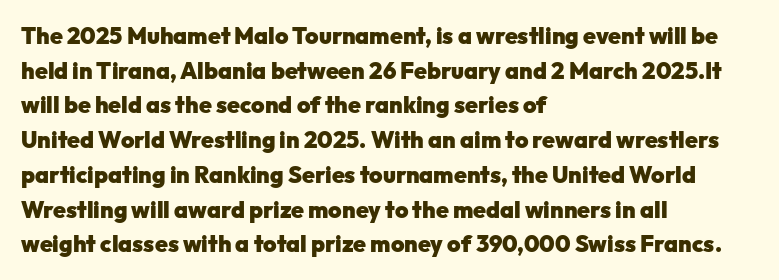
The image shows 23 px bold type, upright; set left-aligned, normal line spacing (1.51x), normal letter spacing, not underlined.
